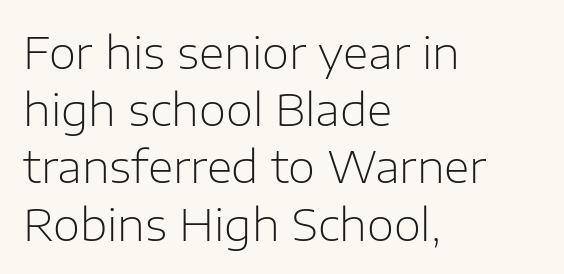
{"serif": "no", "italic": "no", "bold": "no", "weight": "light", "width": "normal", "stroke_contrast": "low", "x_height": "medium", "monospaced": "no", "underline": "no", "align": "left", "line_spacing": "normal", "line_spacing_ratio": 1.3, "letter_spacing": "normal", "letter_spacing_em": 0.0, "glyph_px": 44}
